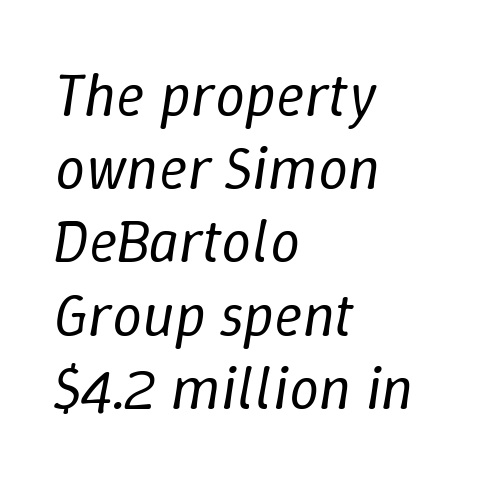
Which margin do the lines hug? The left one — the right edge is uneven. Has an underline been added? It has not. In terms of posture, this sample is oblique. Do the characters align in a grid? No, the font is proportional. Is the letter spacing exaggerated? No — it looks like the ordinary default. This is not heavy type; no bold has been used.
